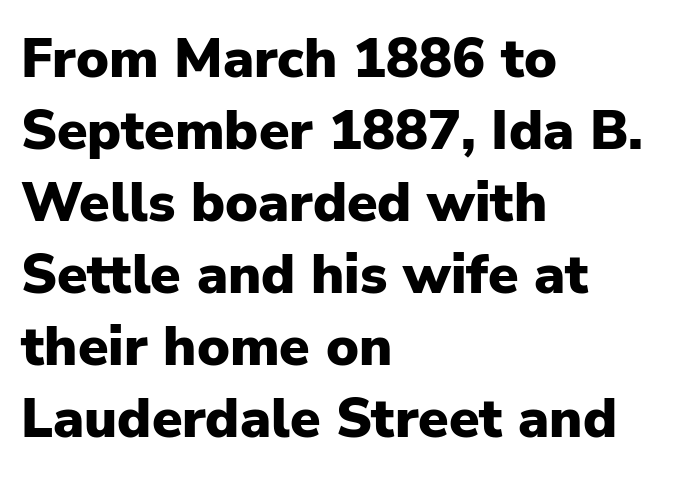
{"serif": "no", "italic": "no", "bold": "yes", "weight": "heavy", "width": "normal", "stroke_contrast": "low", "x_height": "medium", "monospaced": "no", "underline": "no", "align": "left", "line_spacing": "normal", "line_spacing_ratio": 1.31, "letter_spacing": "normal", "letter_spacing_em": 0.0, "glyph_px": 55}
